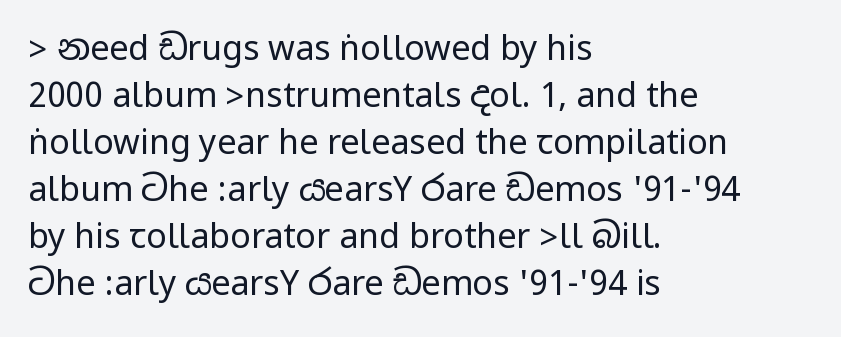
{"serif": "no", "italic": "no", "bold": "no", "weight": "regular", "width": "condensed", "stroke_contrast": "low", "underline": "no", "align": "left", "line_spacing": "normal", "line_spacing_ratio": 1.38, "letter_spacing": "normal", "letter_spacing_em": 0.0, "glyph_px": 34}
